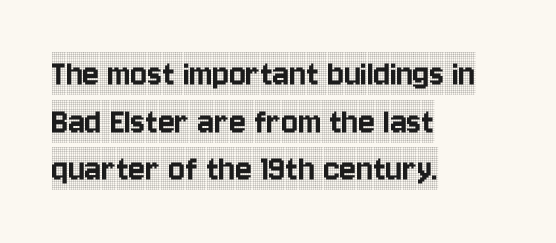
It's the straight-up-and-down kind of type. What kind of face is this? One with serifs. A bare baseline throughout the passage. Do the characters align in a grid? No, the font is proportional.
